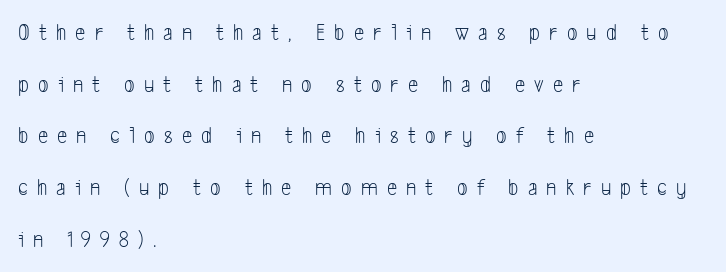
Compared with typical body copy, the letter spacing here is much looser. If you measured baseline to baseline, you'd find a long distance. Type without underlining. Stems and bowls with no extra thickness — not bold. Left-aligned paragraph, ragged on the right.
